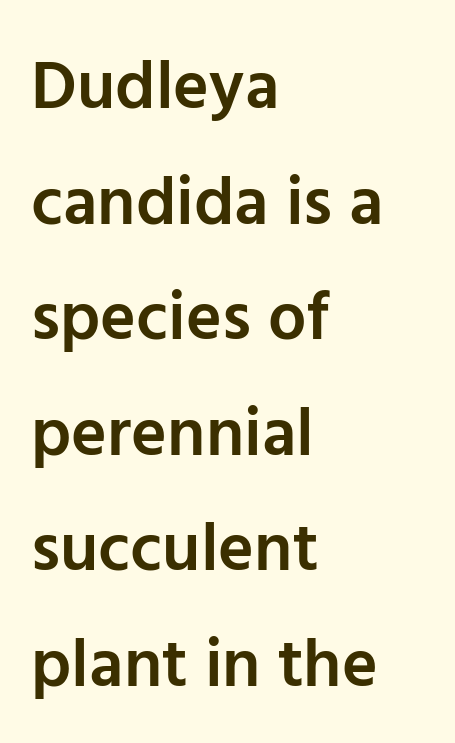
{"serif": "no", "italic": "no", "bold": "semi", "weight": "semibold", "width": "normal", "stroke_contrast": "low", "x_height": "medium", "monospaced": "no", "underline": "no", "align": "left", "line_spacing": "normal", "line_spacing_ratio": 1.7, "letter_spacing": "normal", "letter_spacing_em": 0.0, "glyph_px": 68}
